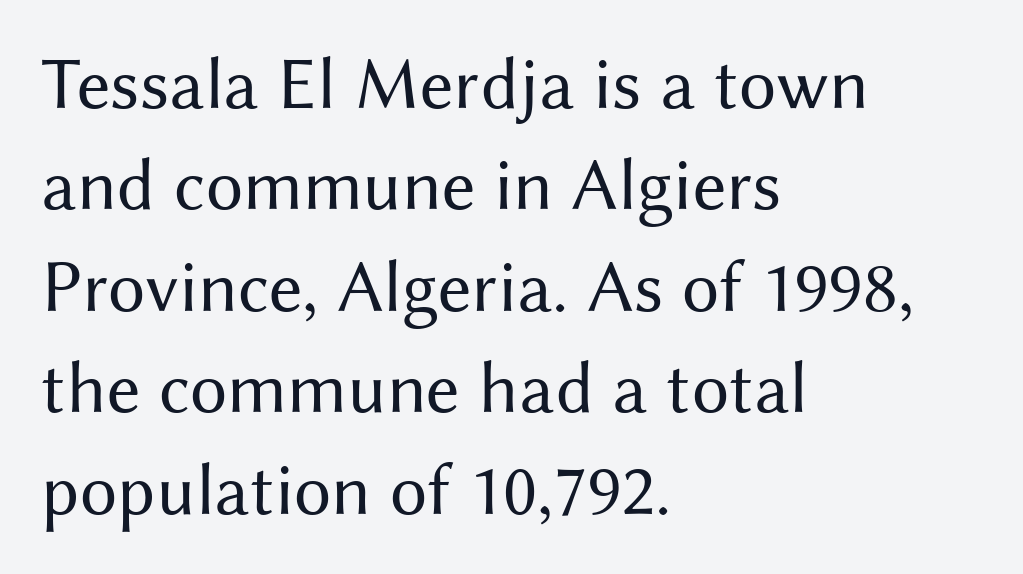
{"serif": "no", "italic": "no", "bold": "no", "weight": "regular", "width": "normal", "stroke_contrast": "medium", "x_height": "medium", "monospaced": "no", "underline": "no", "align": "left", "line_spacing": "normal", "line_spacing_ratio": 1.37, "letter_spacing": "normal", "letter_spacing_em": 0.0, "glyph_px": 74}
